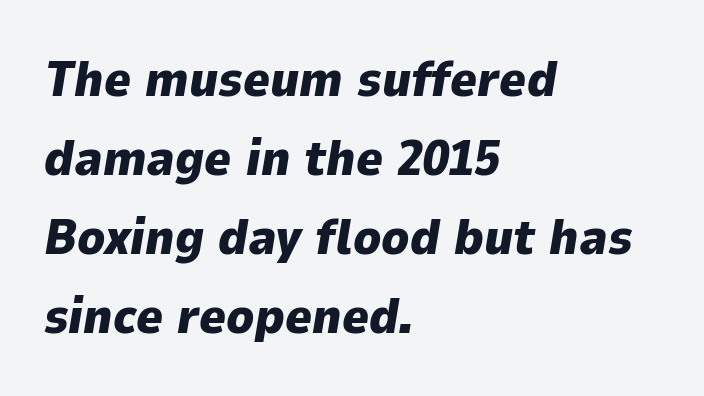
Q: Is the text bold? A: Yes.
Q: Is the text italic (slanted)? A: Yes, it leans right by about 9 degrees.
Q: Is the text underlined? A: No.
Q: How is the paragraph aligned? A: Left-aligned.
Q: Is the spacing between letters normal or unusually wide? A: Normal.
Q: Is the spacing between lines tight, normal or loose? A: Normal.
Q: Width (condensed, normal, or wide)? A: Normal.
Q: Stroke contrast? A: Low.
Q: x-height? A: Medium.
Q: Monospaced? A: No.
